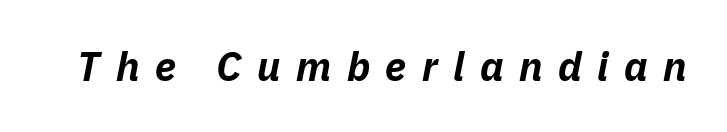
The image shows 40 px bold type, italic (leaning right); set unusually wide letter spacing (+0.39 em), not underlined; low stroke contrast and a medium x-height.
